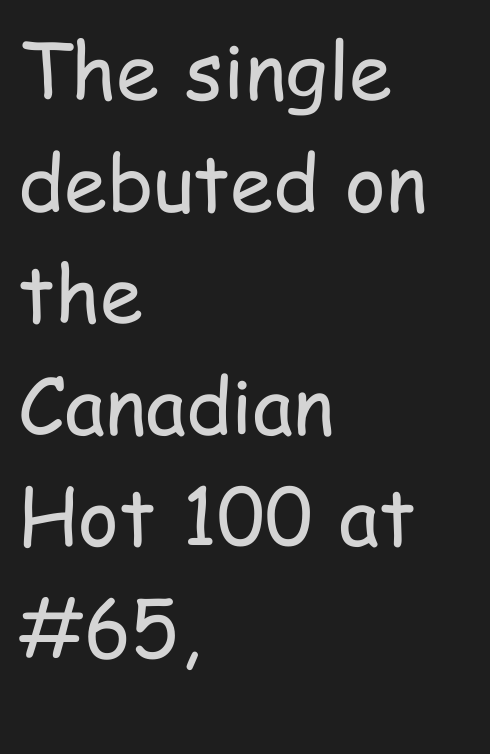
{"serif": "no", "italic": "no", "bold": "no", "weight": "regular", "width": "condensed", "stroke_contrast": "low", "x_height": "medium", "monospaced": "no", "underline": "no", "align": "left", "line_spacing": "normal", "line_spacing_ratio": 1.43, "letter_spacing": "normal", "letter_spacing_em": 0.0, "glyph_px": 78}
